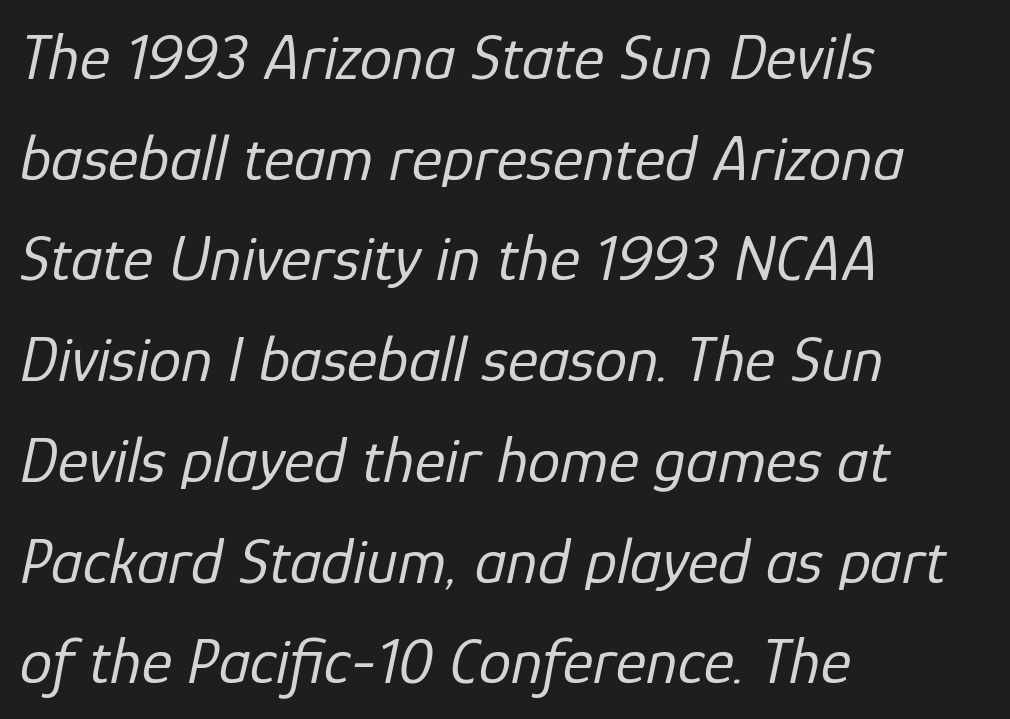
{"italic": "yes", "lean": "right", "slant_degrees": 12, "bold": "no", "weight": "regular", "width": "normal", "stroke_contrast": "low", "x_height": "medium", "monospaced": "no", "underline": "no", "align": "left", "line_spacing": "normal", "line_spacing_ratio": 1.55, "letter_spacing": "normal", "letter_spacing_em": 0.0, "glyph_px": 65}
